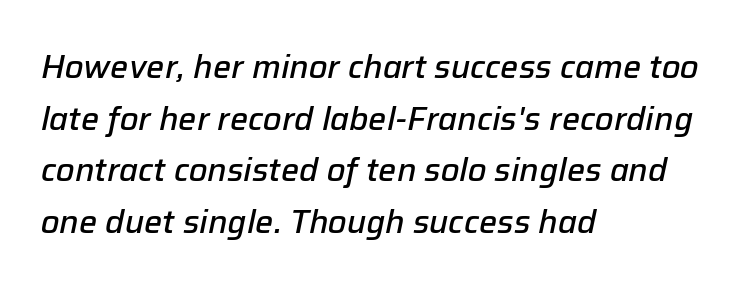
Q: Is the text bold? A: Semi-bold.
Q: Is the text italic (slanted)? A: Yes, it leans right by about 12 degrees.
Q: Is the text underlined? A: No.
Q: How is the paragraph aligned? A: Left-aligned.
Q: Is the spacing between letters normal or unusually wide? A: Normal.
Q: Is the spacing between lines tight, normal or loose? A: Normal.
Q: Width (condensed, normal, or wide)? A: Normal.
Q: Stroke contrast? A: Low.
Q: x-height? A: Medium.
Q: Monospaced? A: No.
